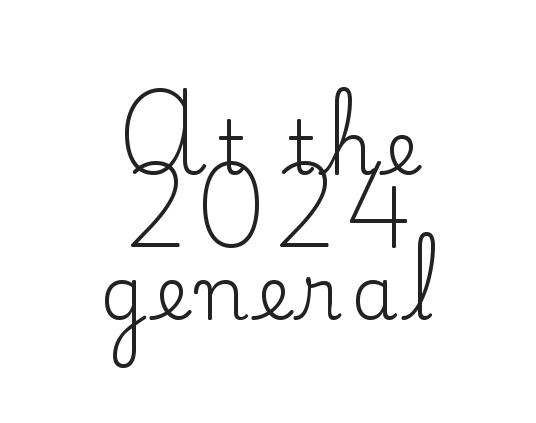
This sample is center-justified, so both line endings float freely. No italicization has been applied; the sample stays upright. The face looks like a standard text weight, possibly lighter. These lines are rendered in a variable-pitch font.
